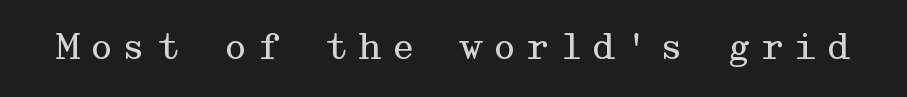
The line texture is sparse and dotted thanks to wide tracking. Posture: straight, roman, zero tilt. Stems and bowls with no extra thickness — not bold. The foot of each line stays bare and open. Yep, those are serifs on the letters.
